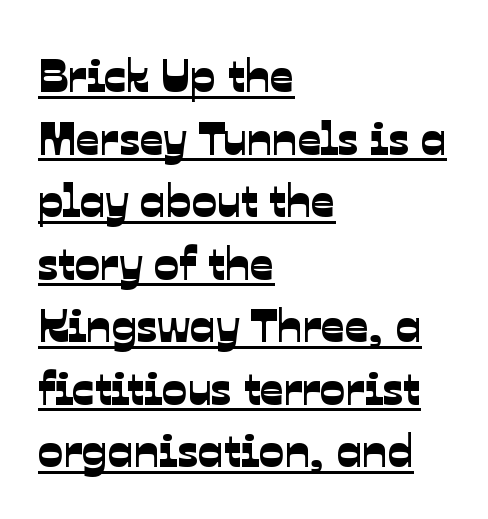
Q: Is the typeface a serif or a sans-serif typeface? A: Sans-serif.
Q: Is the text underlined? A: Yes.
Q: How is the paragraph aligned? A: Left-aligned.
Q: Is the spacing between letters normal or unusually wide? A: Normal.
Q: Is the spacing between lines tight, normal or loose? A: Normal.
Q: Width (condensed, normal, or wide)? A: Normal.
Q: Stroke contrast? A: Low.
Q: x-height? A: Medium.
Q: Monospaced? A: No.
